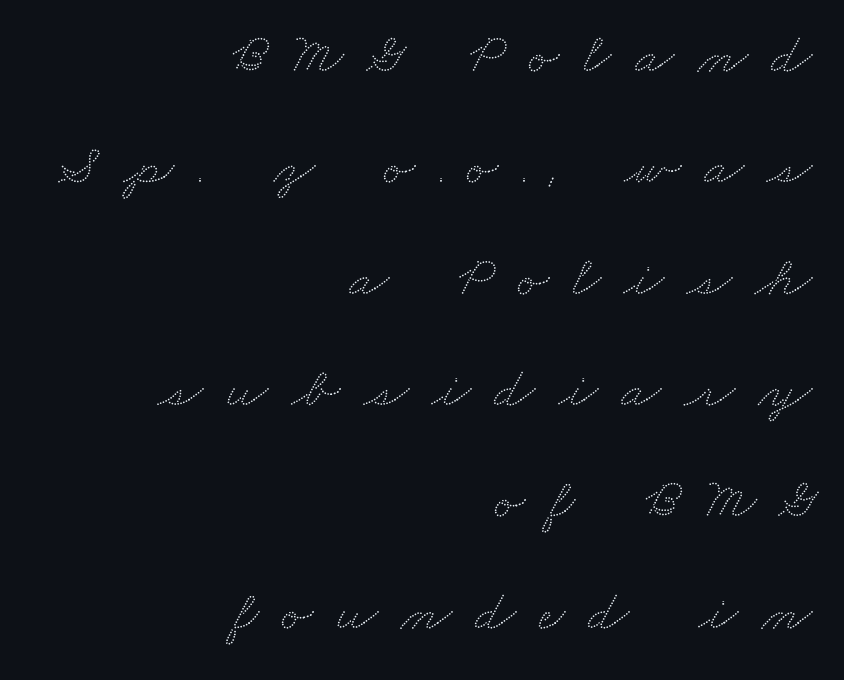
Q: Is the text underlined? A: No.
Q: How is the paragraph aligned? A: Right-aligned.
Q: Is the spacing between letters normal or unusually wide? A: Unusually wide.
Q: Is the spacing between lines tight, normal or loose? A: Loose.
Q: Width (condensed, normal, or wide)? A: Wide.
Q: Stroke contrast? A: Low.
Q: x-height? A: Small.
Q: Monospaced? A: No.
